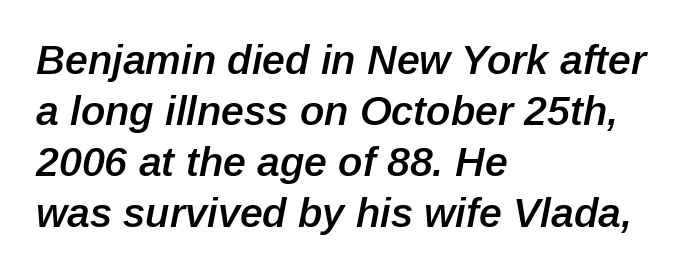
Left-aligned paragraph, ragged on the right. Think of a printed novel: that variable character pitch is what you see here. On the weight axis this lands at semibold, roughly 600. The letters sit at their default tracking, neither squeezed nor spread. Anything drawn beneath the words? Only blank space. These lines were composed using italics.
